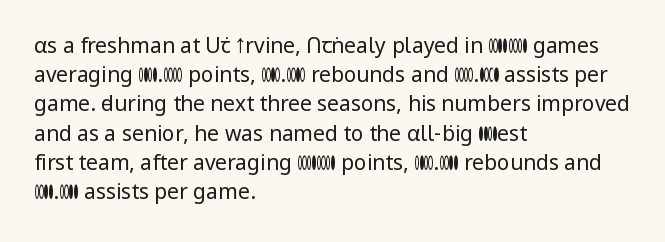
Tracking here is standard; glyphs follow each other at the usual distance. Heft: none added — not bold. These lines are set flush left with a ragged right edge. The letters stand straight up with perfectly vertical stems. Has an underline been added? It has not.
